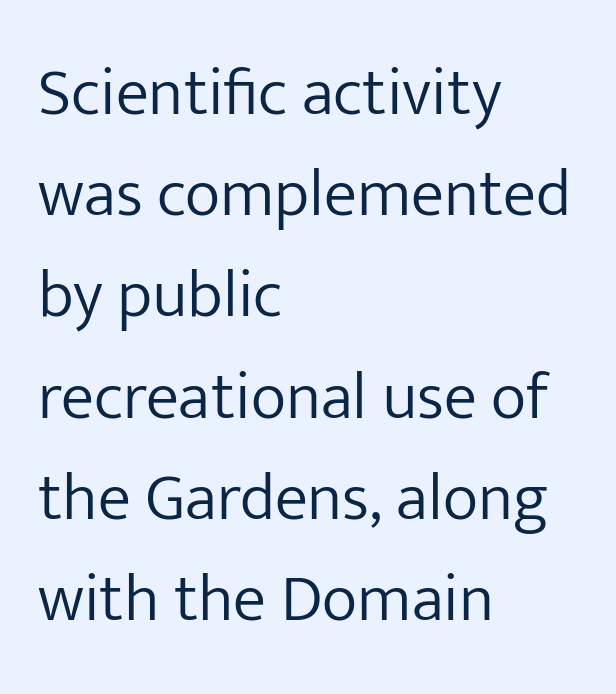
The image shows 67 px light sans-serif type, upright; set left-aligned, normal line spacing (1.51x), normal letter spacing, not underlined; low stroke contrast and a medium x-height.
